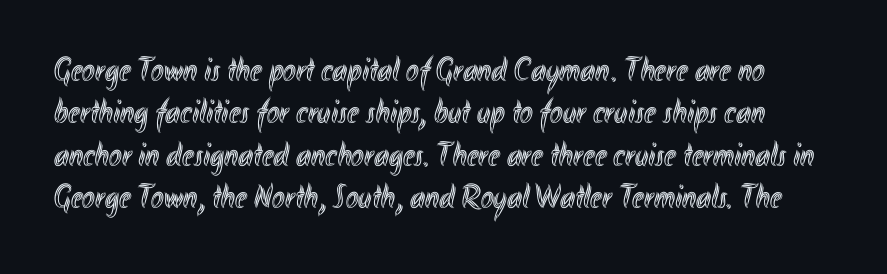
{"width": "condensed", "x_height": "small", "monospaced": "no", "underline": "no", "line_spacing": "normal", "line_spacing_ratio": 1.25, "letter_spacing": "normal", "letter_spacing_em": 0.0, "glyph_px": 34}
